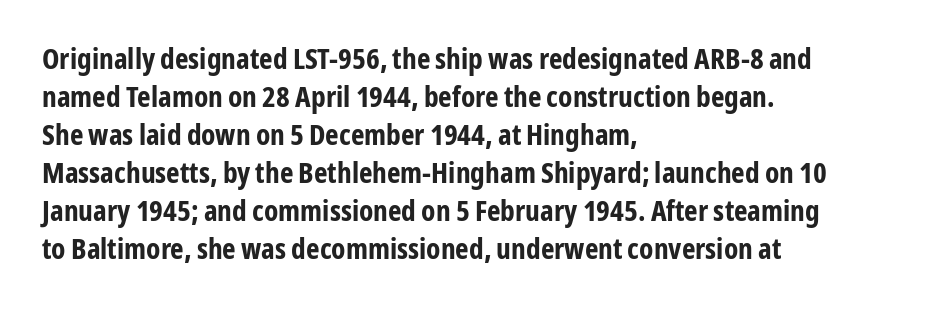
This sample has the flowing, uneven cadence of proportional lettering. Has an underline been added? It has not. Posture: upright roman. Chunky letters — that's bold for sure. This is sans-serif lettering, the kind often seen on screens and signage. Each word holds together tightly as a unit, with standard inter-letter gaps.
